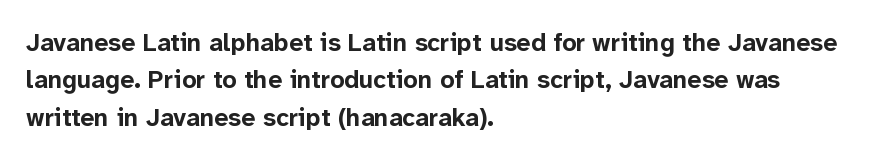
Baseline-to-baseline distance is the conventional proportion of letter height. The typesetter chose a ragged-right arrangement here. The zone under the glyphs is completely vacant. Typesetter's note: full bold, strokes at maximum text heaviness. In terms of posture, this sample is upright. The horizontal fit of the characters is conventional and even.
